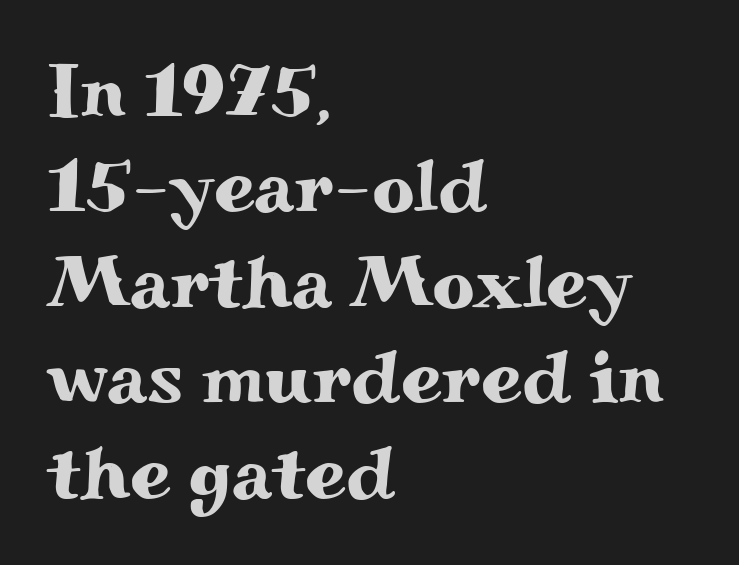
Q: Is the text italic (slanted)? A: No, it is upright.
Q: Is the typeface a serif or a sans-serif typeface? A: Serif.
Q: Is the text underlined? A: No.
Q: How is the paragraph aligned? A: Left-aligned.
Q: Is the spacing between letters normal or unusually wide? A: Normal.
Q: Is the spacing between lines tight, normal or loose? A: Normal.
Q: Width (condensed, normal, or wide)? A: Wide.
Q: Stroke contrast? A: Medium.
Q: x-height? A: Small.
Q: Monospaced? A: No.
